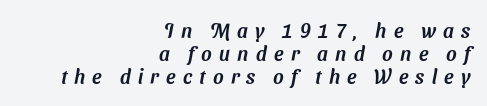
{"underline": "no", "align": "right", "line_spacing_ratio": 1.16, "letter_spacing": "wide", "letter_spacing_em": 0.36, "glyph_px": 20}
